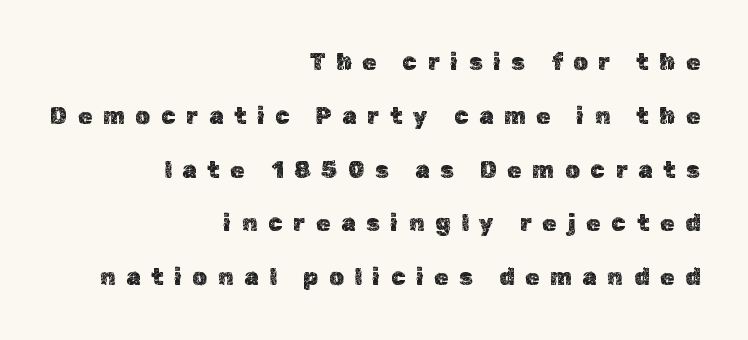
The image shows 23 px text type, upright; set right-aligned, loose line spacing (2.34x), unusually wide letter spacing (+0.47 em), not underlined.
